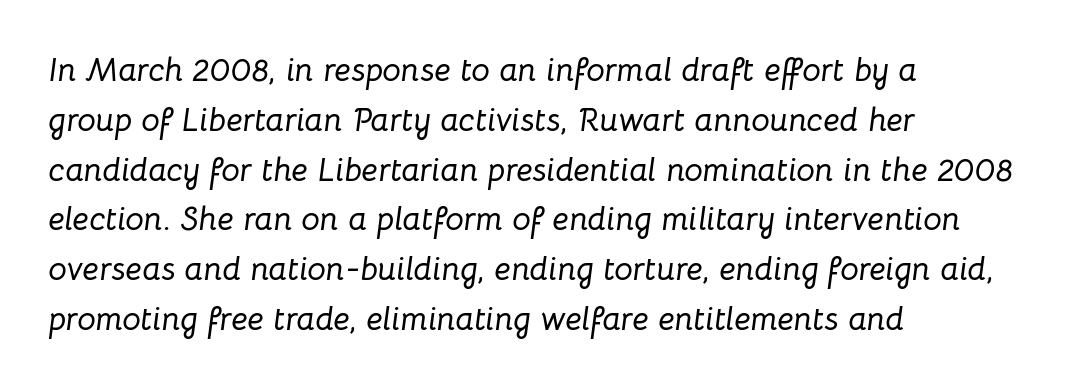
Q: Is the text italic (slanted)? A: Yes, it leans right by about 8 degrees.
Q: Is the text underlined? A: No.
Q: How is the paragraph aligned? A: Left-aligned.
Q: Is the spacing between letters normal or unusually wide? A: Normal.
Q: Is the spacing between lines tight, normal or loose? A: Normal.
Q: Width (condensed, normal, or wide)? A: Normal.
Q: Stroke contrast? A: Low.
Q: x-height? A: Medium.
Q: Monospaced? A: No.
